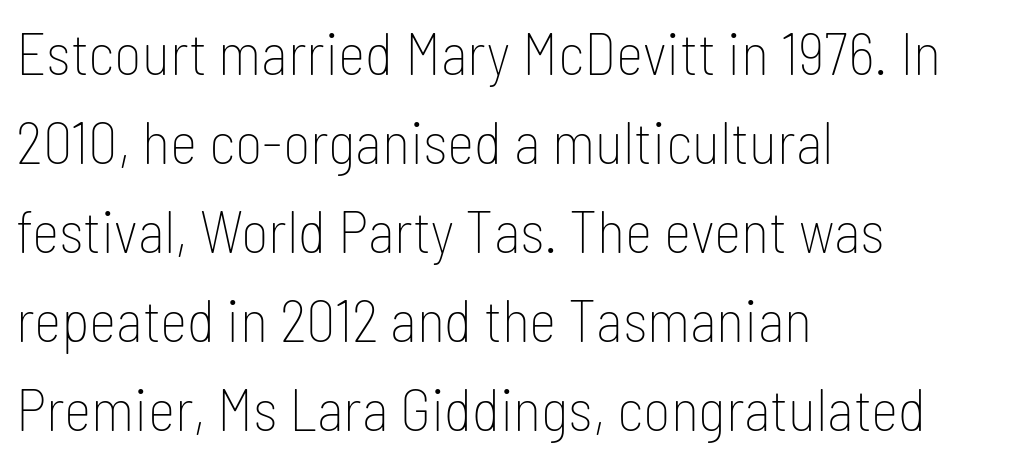
The axis of the letterforms is exactly vertical. The weight tops out at a normal text grade. Notice how descenders clear the ascenders below comfortably — that's standard leading. Nobody touched the tracking dial on this one. Letterform terminals end flat and unadorned throughout the passage.
